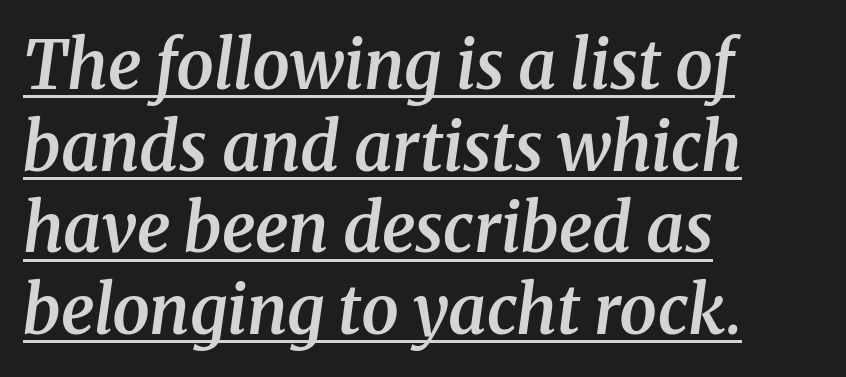
Q: Is the text bold? A: Semi-bold.
Q: Is the text italic (slanted)? A: Yes, it leans right by about 8 degrees.
Q: Is the typeface a serif or a sans-serif typeface? A: Serif.
Q: Is the text underlined? A: Yes.
Q: How is the paragraph aligned? A: Left-aligned.
Q: Is the spacing between letters normal or unusually wide? A: Normal.
Q: Width (condensed, normal, or wide)? A: Normal.
Q: Stroke contrast? A: Medium.
Q: x-height? A: Medium.
Q: Monospaced? A: No.
